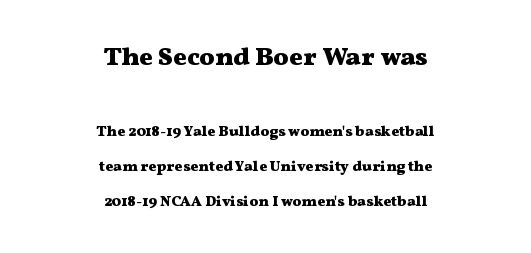
Q: Is the text bold? A: Yes.
Q: Is the text italic (slanted)? A: No, it is upright.
Q: Is the text underlined? A: No.
Q: How is the paragraph aligned? A: Centered.
Q: Is the spacing between letters normal or unusually wide? A: Normal.
Q: Is the spacing between lines tight, normal or loose? A: Loose.
Q: Which block of text is set in a larger size, the first (top) or the second (bottom)? A: The first (top) one.
